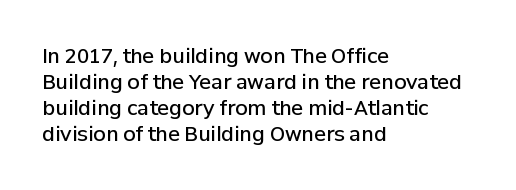
The image shows 20 px text type, upright; set left-aligned, normal line spacing (1.3x), normal letter spacing, not underlined.
